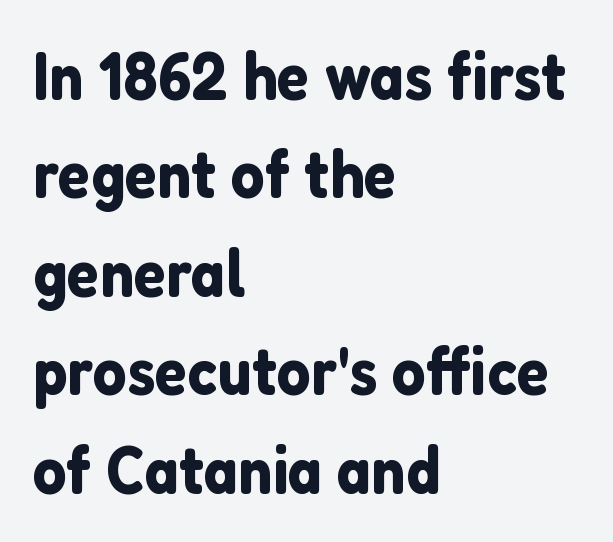
The lettering stays uniformly vertical, giving the passage a roman look. No extra tracking has been applied to these lines. The paragraph shown leans on its left margin. The passage shown is typeset with a sans-serif family. The designer left line spacing at the default.
